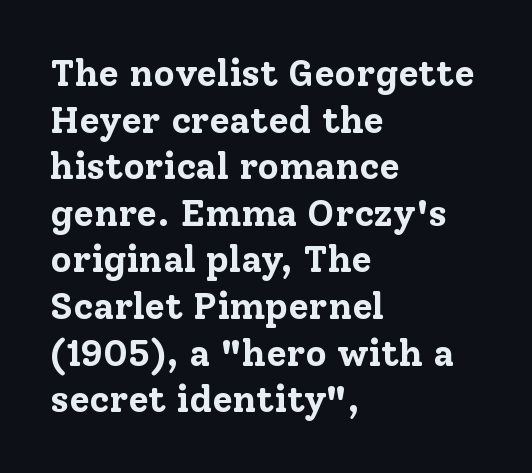
Q: Is the text bold? A: Yes.
Q: Is the text italic (slanted)? A: No, it is upright.
Q: Is the typeface a serif or a sans-serif typeface? A: Serif.
Q: Is the text underlined? A: No.
Q: How is the paragraph aligned? A: Left-aligned.
Q: Is the spacing between letters normal or unusually wide? A: Normal.
Q: Is the spacing between lines tight, normal or loose? A: Normal.
Q: Width (condensed, normal, or wide)? A: Normal.
Q: Stroke contrast? A: Low.
Q: x-height? A: Medium.
Q: Monospaced? A: No.
